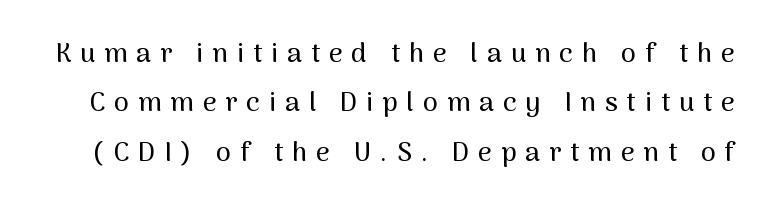
The image shows 27 px text type, upright; set line spacing 1.83x, unusually wide letter spacing (+0.33 em), not underlined.
